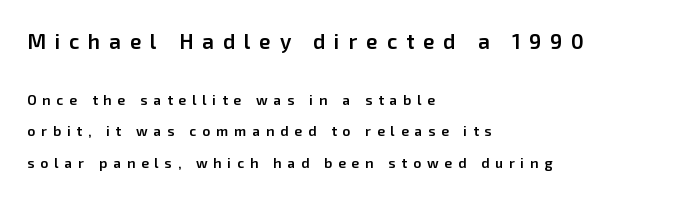
Q: Is the text bold? A: Semi-bold.
Q: Is the text italic (slanted)? A: No, it is upright.
Q: Is the text underlined? A: No.
Q: How is the paragraph aligned? A: Left-aligned.
Q: Is the spacing between letters normal or unusually wide? A: Unusually wide.
Q: Is the spacing between lines tight, normal or loose? A: Loose.
Q: Which block of text is set in a larger size, the first (top) or the second (bottom)? A: The first (top) one.
